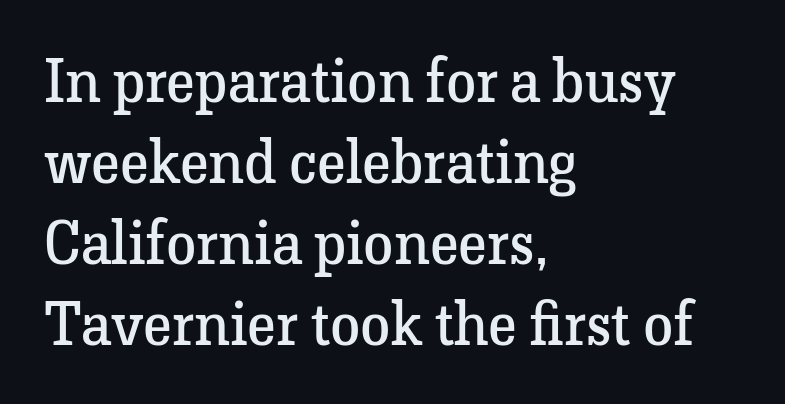
{"serif": "yes", "italic": "no", "bold": "no", "weight": "regular", "width": "normal", "stroke_contrast": "low", "x_height": "medium", "monospaced": "no", "underline": "no", "align": "left", "line_spacing": "normal", "line_spacing_ratio": 1.33, "letter_spacing": "normal", "letter_spacing_em": 0.0, "glyph_px": 61}
